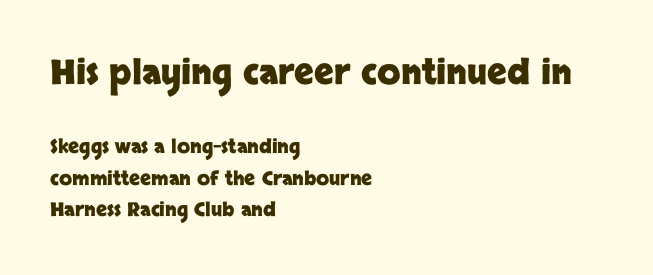
{"serif": "no", "italic": "no", "bold": "yes", "weight": "heavy", "width": "normal", "stroke_contrast": "low", "x_height": "large", "monospaced": "no", "underline": "no", "align": "left", "line_spacing": "normal", "line_spacing_ratio": 1.67, "letter_spacing": "normal", "letter_spacing_em": 0.0, "larger_block": "first", "size_ratio": 1.79, "glyph_px": 34}
